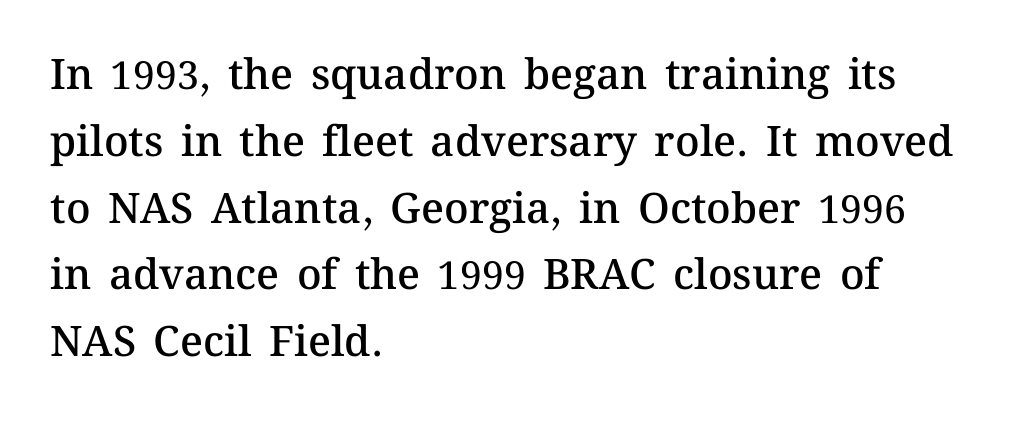
Emphasis by weight is partial: semibold. Do the characters align in a grid? No, the font is proportional. The axis of the letterforms is exactly vertical. The baseline area is clear.
